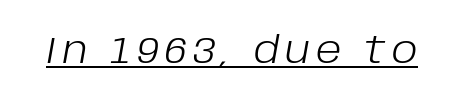
Spacing verdict: proportional, widths tailored to each character. Italic: yes, the glyphs are oblique. Nothing heavy about these letters — not bold at all. Notice how a bar underscores the lettering throughout.
